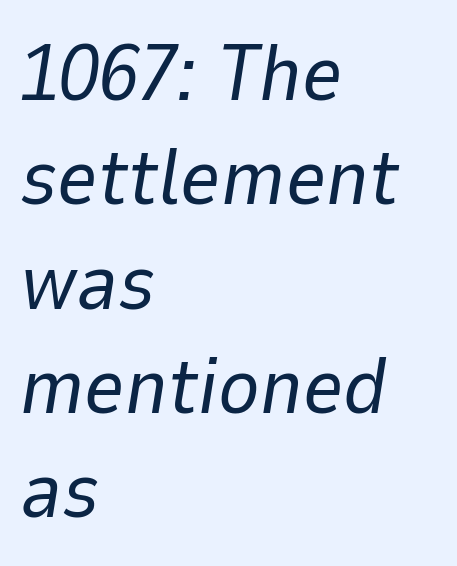
Compared with a typical body face, this is equally light or lighter still. Letter spacing: default. The zone under the glyphs is completely vacant. The compositor pushed each line to the left boundary. This block has exactly the height ordinary leading produces.
